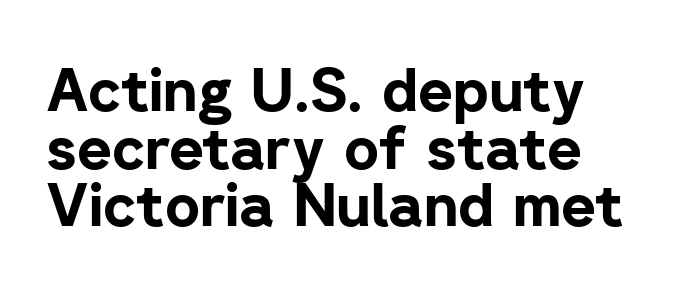
{"serif": "no", "italic": "no", "bold": "yes", "weight": "bold", "width": "normal", "stroke_contrast": "low", "x_height": "medium", "monospaced": "no", "underline": "no", "line_spacing": "tight", "line_spacing_ratio": 0.96, "letter_spacing": "normal", "letter_spacing_em": 0.0, "glyph_px": 60}
